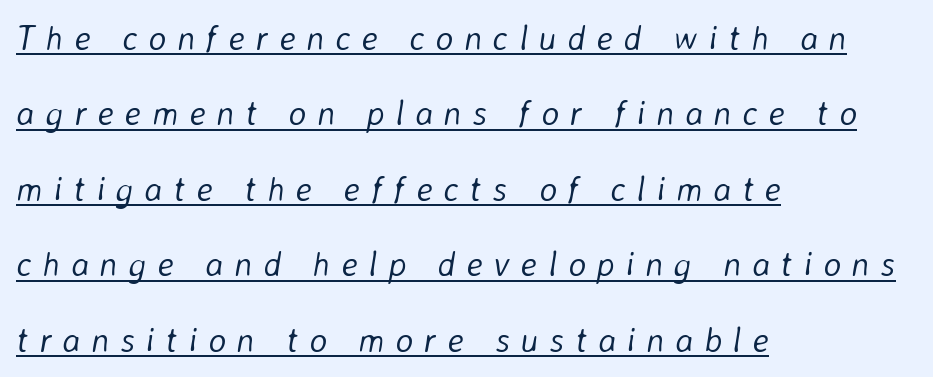
Q: Is the text bold? A: No.
Q: Is the text italic (slanted)? A: Yes, it leans right by about 8 degrees.
Q: Is the text underlined? A: Yes.
Q: How is the paragraph aligned? A: Left-aligned.
Q: Is the spacing between letters normal or unusually wide? A: Unusually wide.
Q: Is the spacing between lines tight, normal or loose? A: Loose.
Q: Width (condensed, normal, or wide)? A: Normal.
Q: Stroke contrast? A: Low.
Q: x-height? A: Medium.
Q: Monospaced? A: No.
